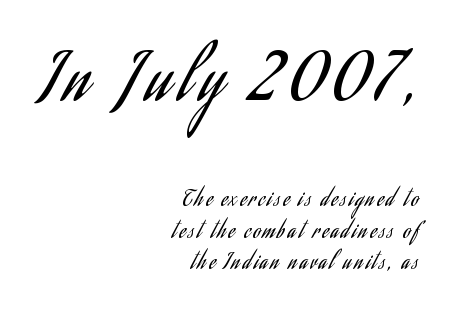
{"serif": "no", "bold": "no", "weight": "regular", "width": "condensed", "stroke_contrast": "low", "x_height": "small", "monospaced": "no", "underline": "no", "align": "right", "line_spacing": "normal", "line_spacing_ratio": 1.5, "larger_block": "first", "size_ratio": 3.05, "glyph_px": 64}
